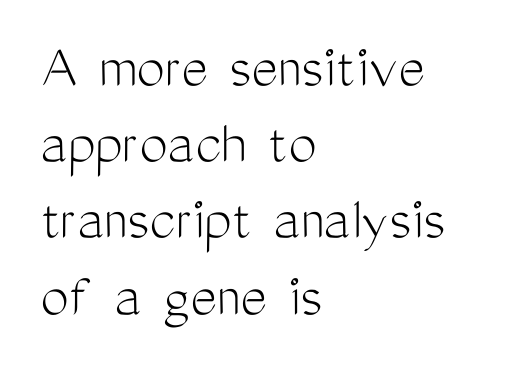
{"serif": "no", "italic": "no", "bold": "no", "weight": "light", "width": "condensed", "stroke_contrast": "medium", "x_height": "medium", "monospaced": "no", "underline": "no", "align": "left", "line_spacing_ratio": 1.21, "letter_spacing": "normal", "letter_spacing_em": 0.0, "glyph_px": 63}
